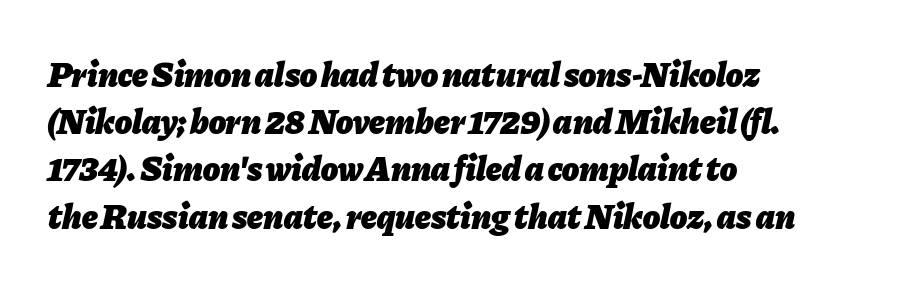
The image shows 35 px heavy type, italic (leaning right); set left-aligned, normal line spacing (1.35x), normal letter spacing, not underlined; low stroke contrast and a medium x-height.
